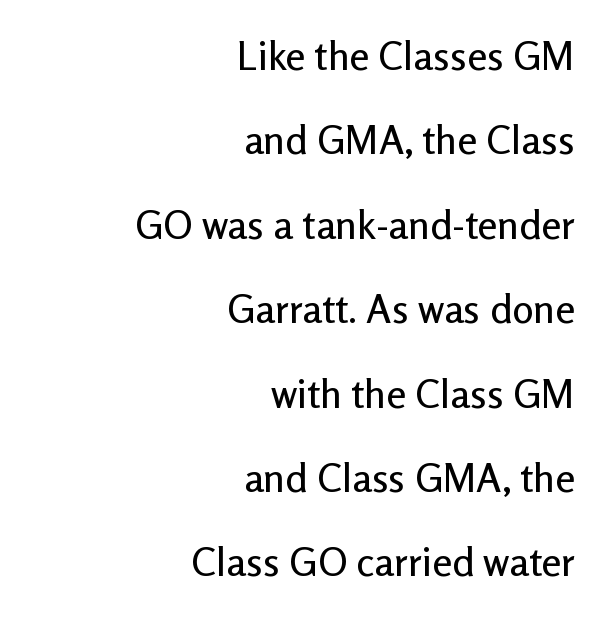
Think of a printed novel: that variable character pitch is what you see here. Compared with typical paragraphs, the rows here are farther apart. Check where the strokes stop: nothing finishes them off — pure sans. Line ends are locked; line starts wander. Ordinary non-slanted type is in use.
